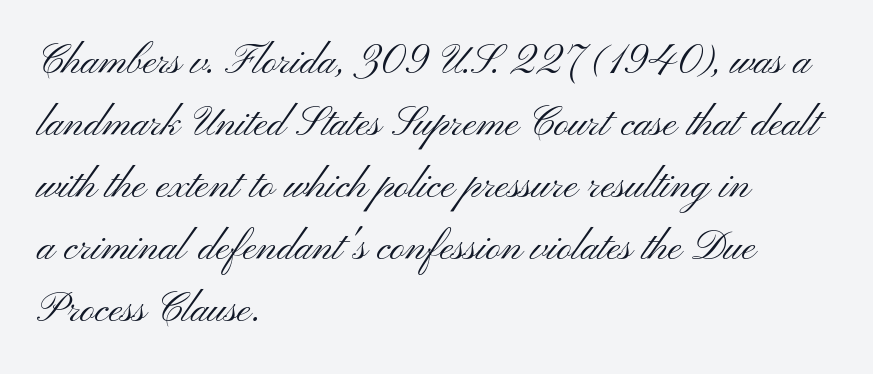
Q: Is the text bold? A: No.
Q: Is the text italic (slanted)? A: Yes.
Q: Is the typeface a serif or a sans-serif typeface? A: Sans-serif.
Q: Is the text underlined? A: No.
Q: How is the paragraph aligned? A: Left-aligned.
Q: Is the spacing between letters normal or unusually wide? A: Normal.
Q: Is the spacing between lines tight, normal or loose? A: Normal.
Q: Width (condensed, normal, or wide)? A: Wide.
Q: Stroke contrast? A: Medium.
Q: x-height? A: Small.
Q: Monospaced? A: No.
